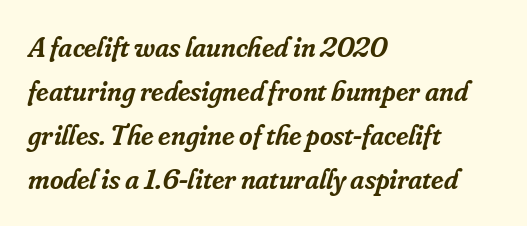
{"serif": "yes", "italic": "yes", "lean": "right", "slant_degrees": 16, "bold": "semi", "weight": "semibold", "width": "normal", "stroke_contrast": "low", "x_height": "small", "monospaced": "no", "underline": "no", "align": "left", "line_spacing": "normal", "line_spacing_ratio": 1.52, "letter_spacing": "normal", "letter_spacing_em": 0.0, "glyph_px": 29}
